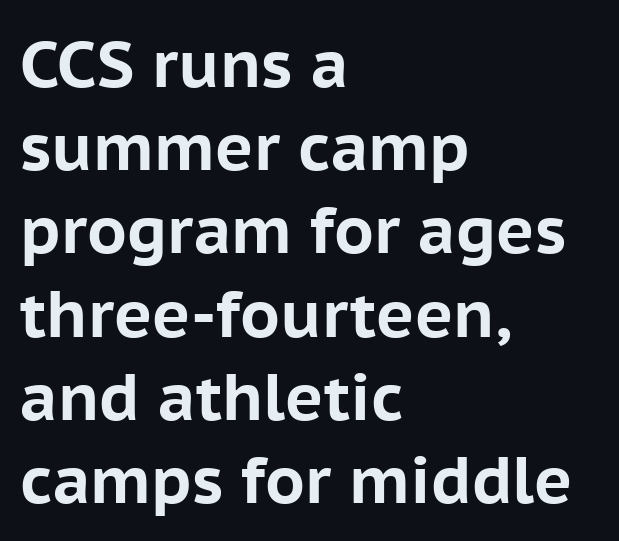
The image shows 65 px bold sans-serif type, upright; set left-aligned, normal line spacing (1.28x), normal letter spacing, not underlined; low stroke contrast and a medium x-height.
